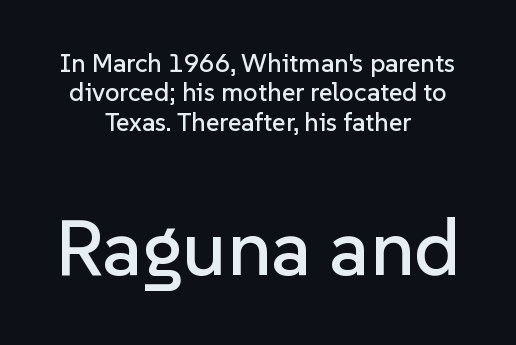
Q: Is the text italic (slanted)? A: No, it is upright.
Q: Is the typeface a serif or a sans-serif typeface? A: Sans-serif.
Q: Is the text underlined? A: No.
Q: How is the paragraph aligned? A: Centered.
Q: Is the spacing between letters normal or unusually wide? A: Normal.
Q: Is the spacing between lines tight, normal or loose? A: Tight.
Q: Which block of text is set in a larger size, the first (top) or the second (bottom)? A: The second (bottom) one.
Q: Width (condensed, normal, or wide)? A: Normal.
Q: Stroke contrast? A: Low.
Q: x-height? A: Medium.
Q: Monospaced? A: No.
